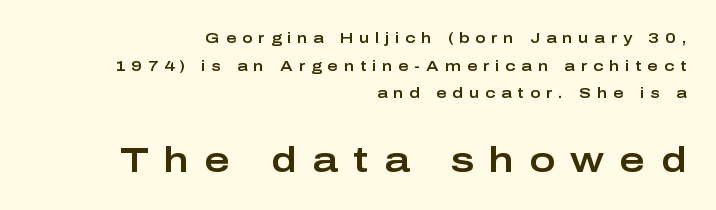
You get the small type first, then a jump to larger type. The string is rendered with underlining switched off. The letters advance in unequal steps, a hallmark of proportional type. The space between consecutive lines is lavish.
